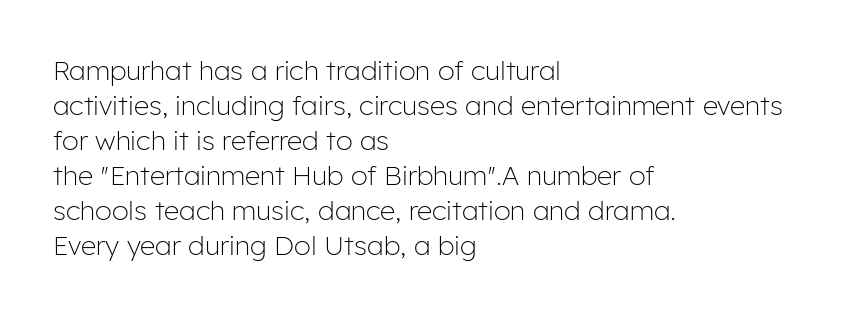
{"italic": "no", "bold": "no", "underline": "no", "align": "left", "line_spacing": "normal", "line_spacing_ratio": 1.3, "letter_spacing": "normal", "letter_spacing_em": 0.0, "glyph_px": 27}
